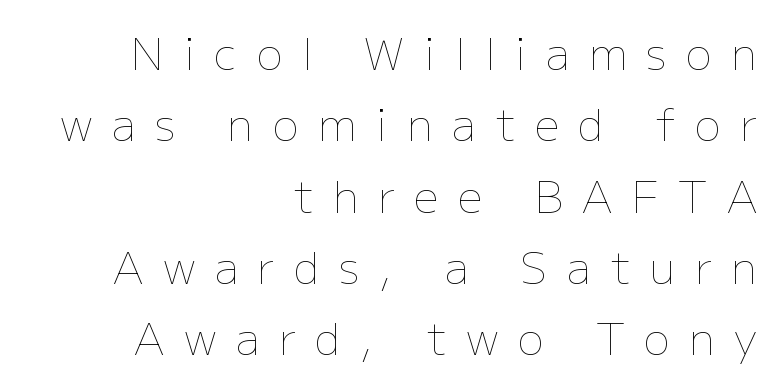
Q: Is the text bold? A: No.
Q: Is the text italic (slanted)? A: No, it is upright.
Q: Is the text underlined? A: No.
Q: How is the paragraph aligned? A: Right-aligned.
Q: Is the spacing between letters normal or unusually wide? A: Unusually wide.
Q: Is the spacing between lines tight, normal or loose? A: Normal.
Q: Width (condensed, normal, or wide)? A: Normal.
Q: Stroke contrast? A: Low.
Q: x-height? A: Medium.
Q: Monospaced? A: No.
